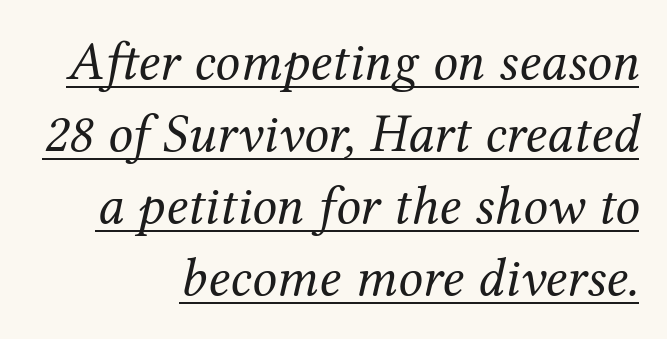
The image shows 55 px regular-weight serif type, italic (leaning right); set right-aligned, normal line spacing (1.31x), normal letter spacing, underlined; medium stroke contrast and a medium x-height.
